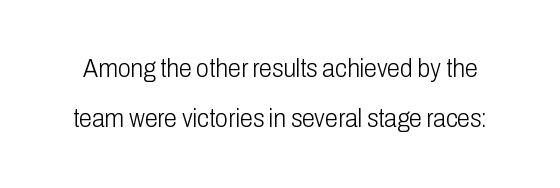
Q: Is the text bold? A: No.
Q: Is the text italic (slanted)? A: No, it is upright.
Q: Is the text underlined? A: No.
Q: Is the spacing between letters normal or unusually wide? A: Normal.
Q: Is the spacing between lines tight, normal or loose? A: Loose.
